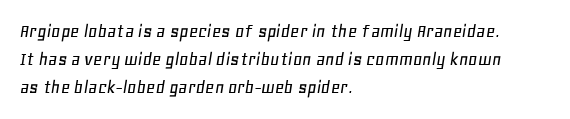
Q: Is the text italic (slanted)? A: Yes, it leans right by about 11 degrees.
Q: Is the text underlined? A: No.
Q: How is the paragraph aligned? A: Left-aligned.
Q: Is the spacing between letters normal or unusually wide? A: Normal.
Q: Is the spacing between lines tight, normal or loose? A: Normal.
